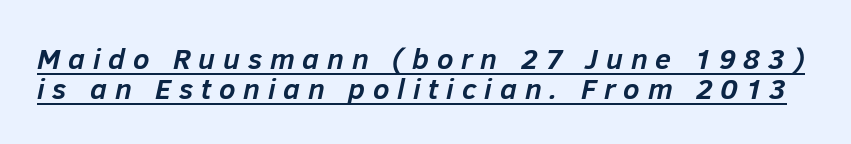
The image shows 29 px semibold type, italic (leaning right); set tight line spacing (1.02x), unusually wide letter spacing (+0.27 em), underlined; low stroke contrast and a medium x-height.
